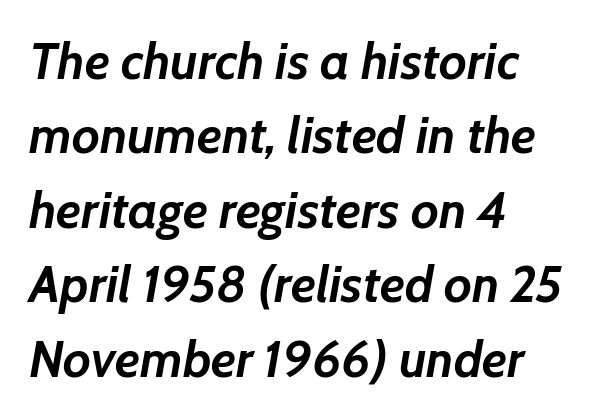
Q: Is the text bold? A: Yes.
Q: Is the text italic (slanted)? A: Yes, it leans right by about 7 degrees.
Q: Is the text underlined? A: No.
Q: How is the paragraph aligned? A: Left-aligned.
Q: Is the spacing between letters normal or unusually wide? A: Normal.
Q: Is the spacing between lines tight, normal or loose? A: Normal.
Q: Width (condensed, normal, or wide)? A: Normal.
Q: Stroke contrast? A: Low.
Q: x-height? A: Medium.
Q: Monospaced? A: No.
